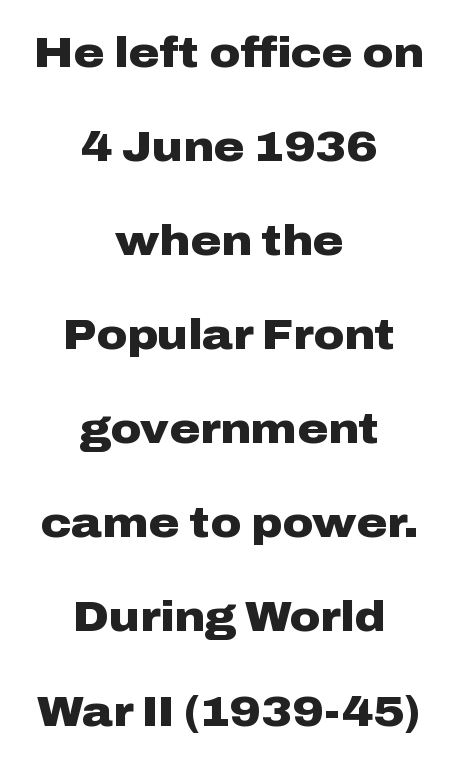
The passage shown has conventional tracking throughout. You could not count columns in this text — the font is proportionally spaced. Emphasis by weight is at full strength: bold. Unlike italic type, these characters show no tilt at all. A clean baseline with only descenders dipping below it. Where is the straight margin? There isn't one; the lines are centered.
